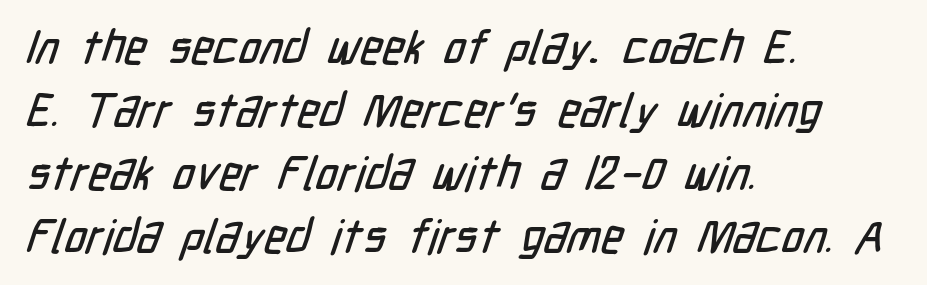
No feet cap the strokes, marking this as sans-serif type. The glyphs are unaccompanied by any horizontal stroke below them. Is this a fixed-width face? No — the glyphs have proportional, varying widths. Successive baselines arrive at the customary interval. Each word holds together tightly as a unit, with standard inter-letter gaps.
